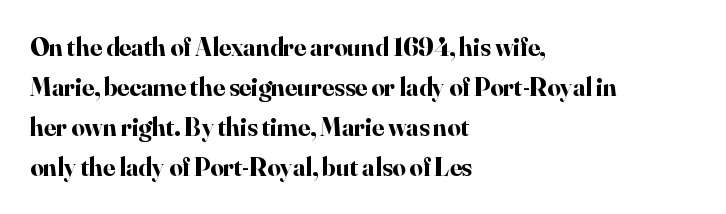
The letterforms sit shoulder to shoulder at normal distance. If you measured baseline to baseline, you'd find a middling distance. The specimen omits any rule beneath the text block's lines. These lines stack with their left ends in a neat column.
